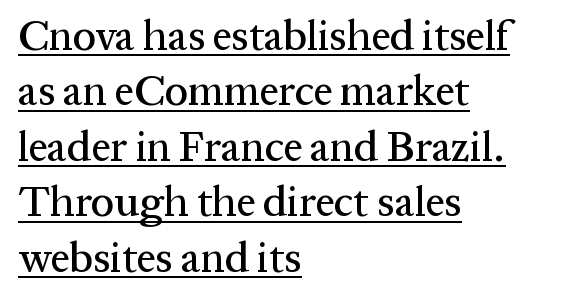
Q: Is the text italic (slanted)? A: No, it is upright.
Q: Is the typeface a serif or a sans-serif typeface? A: Serif.
Q: Is the text underlined? A: Yes.
Q: How is the paragraph aligned? A: Left-aligned.
Q: Is the spacing between letters normal or unusually wide? A: Normal.
Q: Is the spacing between lines tight, normal or loose? A: Normal.
Q: Width (condensed, normal, or wide)? A: Normal.
Q: Stroke contrast? A: Medium.
Q: x-height? A: Medium.
Q: Monospaced? A: No.
